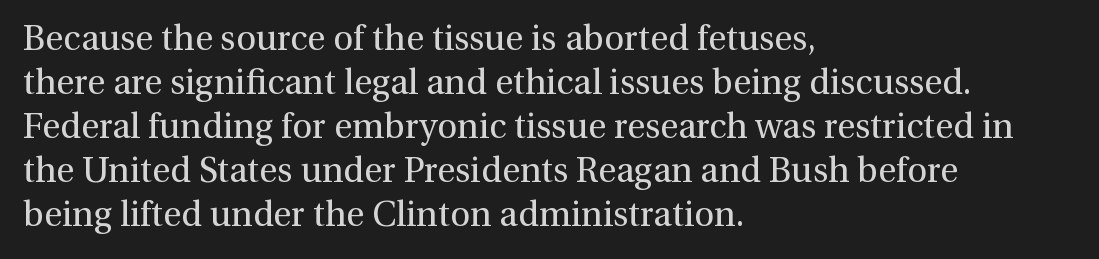
{"serif": "yes", "italic": "no", "bold": "no", "weight": "regular", "width": "normal", "stroke_contrast": "medium", "x_height": "medium", "monospaced": "no", "underline": "no", "align": "left", "line_spacing": "normal", "line_spacing_ratio": 1.26, "letter_spacing": "normal", "letter_spacing_em": 0.0, "glyph_px": 35}
